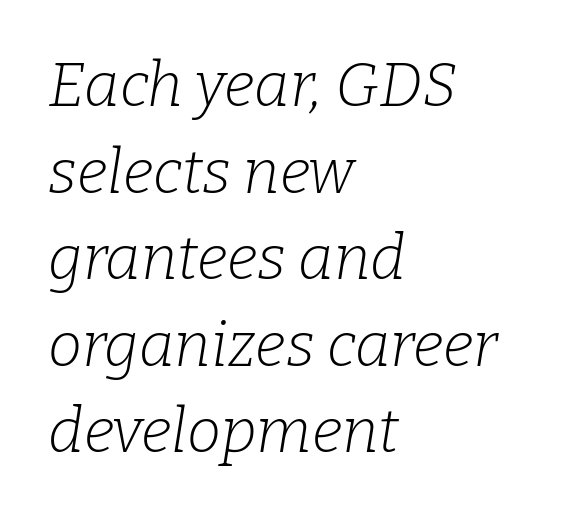
The image shows 61 px light serif type, italic (leaning right); set left-aligned, normal line spacing (1.42x), normal letter spacing, not underlined; low stroke contrast and a medium x-height.
